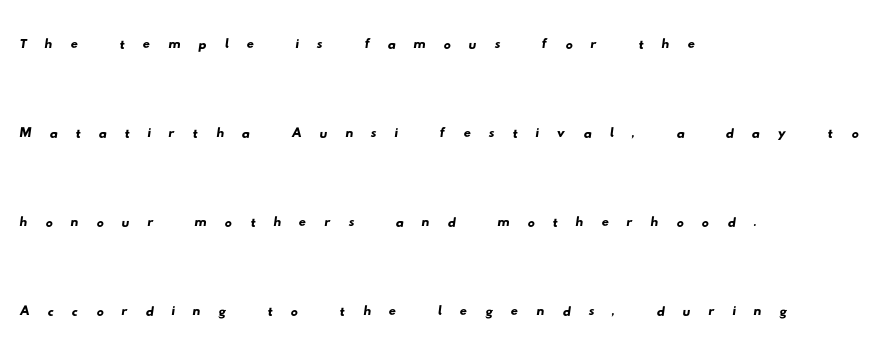
Q: Is the typeface a serif or a sans-serif typeface? A: Sans-serif.
Q: Is the text underlined? A: No.
Q: How is the paragraph aligned? A: Left-aligned.
Q: Is the spacing between letters normal or unusually wide? A: Unusually wide.
Q: Is the spacing between lines tight, normal or loose? A: Loose.
Q: Width (condensed, normal, or wide)? A: Wide.
Q: Stroke contrast? A: Low.
Q: x-height? A: Small.
Q: Monospaced? A: No.
